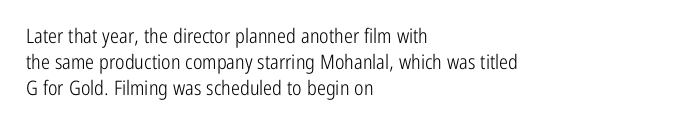
The image shows 20 px text type, upright; set left-aligned, normal line spacing (1.3x), normal letter spacing, not underlined.
